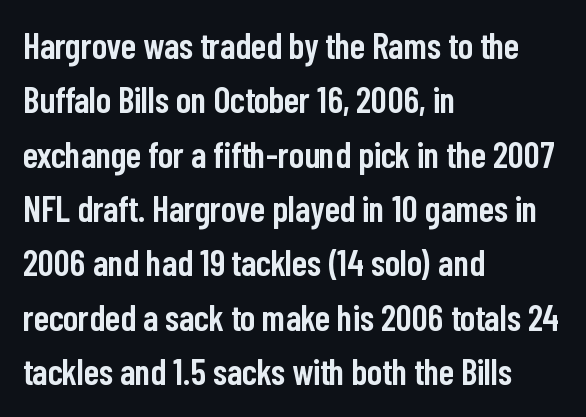
The image shows 36 px semibold, condensed sans-serif type, upright; set left-aligned, normal line spacing (1.51x), normal letter spacing, not underlined; low stroke contrast and a medium x-height.
